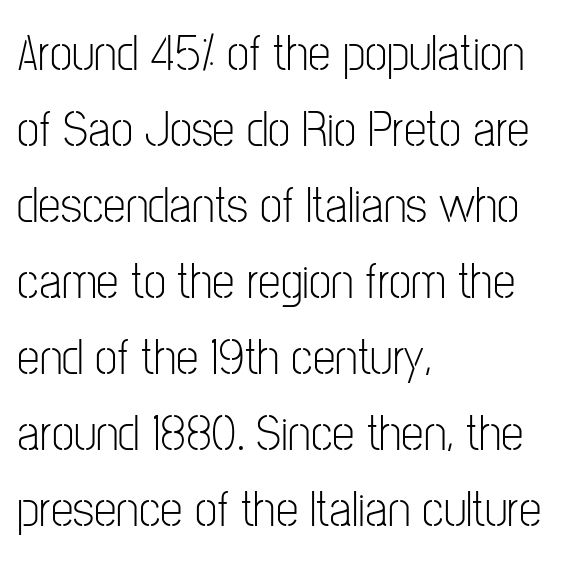
{"serif": "no", "italic": "no", "bold": "no", "weight": "light", "width": "condensed", "stroke_contrast": "low", "x_height": "medium", "monospaced": "no", "underline": "no", "align": "left", "line_spacing": "normal", "line_spacing_ratio": 1.49, "letter_spacing": "normal", "letter_spacing_em": 0.0, "glyph_px": 51}
